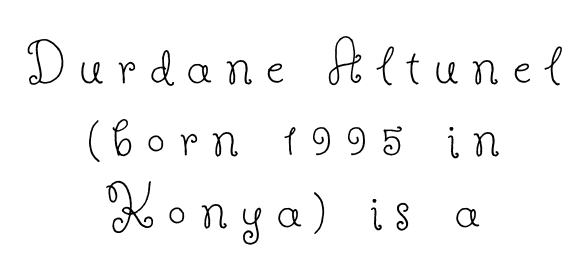
The whitespace from short lines is split evenly between both sides. Compared with typical paragraphs, the rows here are closer together. Each letter keeps its own natural width here, so spacing adapts to shape. Posture: vertical. Examine the stroke ends and you'll spot serifs. The tracking jumps out immediately: characters are airy and widely separated.
